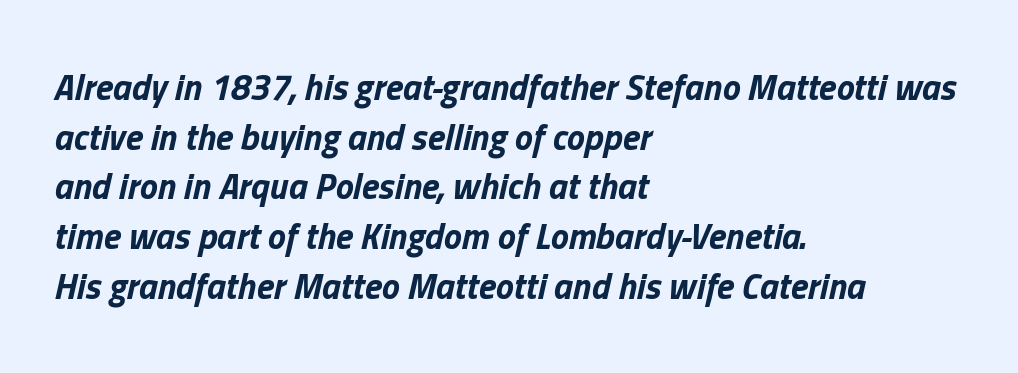
{"italic": "yes", "lean": "right", "slant_degrees": 13, "bold": "yes", "weight": "bold", "width": "normal", "stroke_contrast": "low", "x_height": "medium", "monospaced": "no", "underline": "no", "align": "left", "line_spacing": "normal", "line_spacing_ratio": 1.38, "letter_spacing": "normal", "letter_spacing_em": 0.0, "glyph_px": 36}
